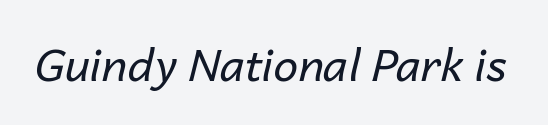
Q: Is the text bold? A: No.
Q: Is the text italic (slanted)? A: Yes, it leans right by about 14 degrees.
Q: Is the text underlined? A: No.
Q: Is the spacing between letters normal or unusually wide? A: Normal.
Q: Width (condensed, normal, or wide)? A: Normal.
Q: Stroke contrast? A: Low.
Q: x-height? A: Medium.
Q: Monospaced? A: No.
